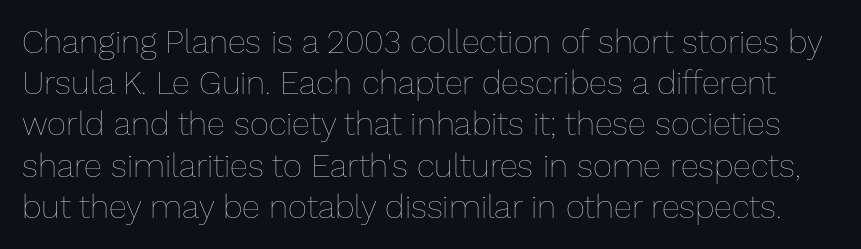
The image shows 33 px thin type, upright; set normal line spacing (1.25x), normal letter spacing, not underlined; low stroke contrast and a medium x-height.
